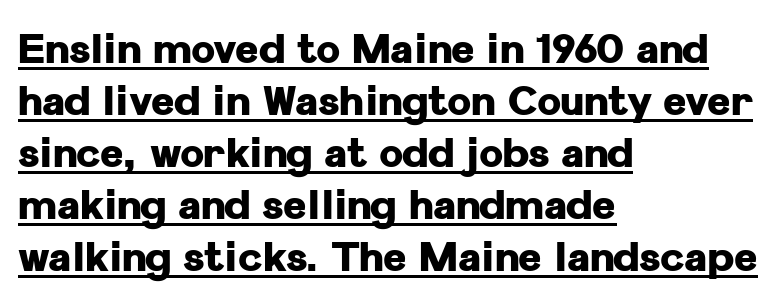
{"serif": "no", "italic": "no", "bold": "yes", "weight": "heavy", "width": "normal", "stroke_contrast": "low", "x_height": "medium", "monospaced": "no", "underline": "yes", "align": "left", "line_spacing": "normal", "line_spacing_ratio": 1.3, "letter_spacing": "normal", "letter_spacing_em": 0.0, "glyph_px": 40}
